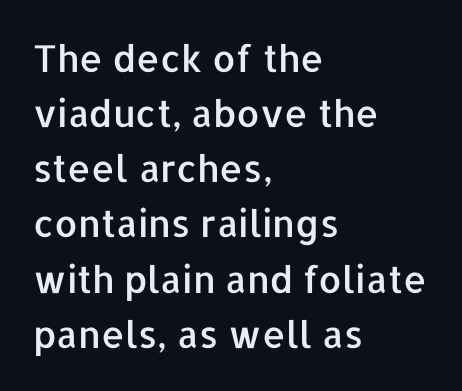
It's the straight-up-and-down kind of type. Interline gaps are of average width in this sample. Descenders hang freely into open space. In terms of letterform style, serifs are entirely absent.
